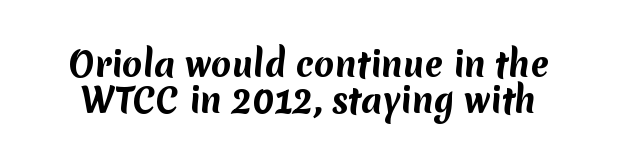
The letters advance in unequal steps, a hallmark of proportional type. Beneath every word, the page is bare. The leading is snug, giving the passage a crowded texture. Look at the tracking — it's just the regular setting, nothing added. On the weight axis this lands at bold, roughly 700. The font family rendered here belongs to the sans-serif group.
